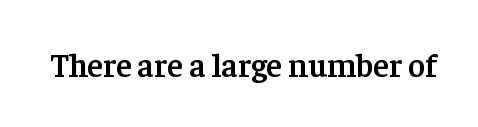
Q: Is the text bold? A: Semi-bold.
Q: Is the text italic (slanted)? A: No, it is upright.
Q: Is the typeface a serif or a sans-serif typeface? A: Serif.
Q: Is the text underlined? A: No.
Q: Is the spacing between letters normal or unusually wide? A: Normal.
Q: Width (condensed, normal, or wide)? A: Normal.
Q: Stroke contrast? A: Low.
Q: x-height? A: Medium.
Q: Monospaced? A: No.
